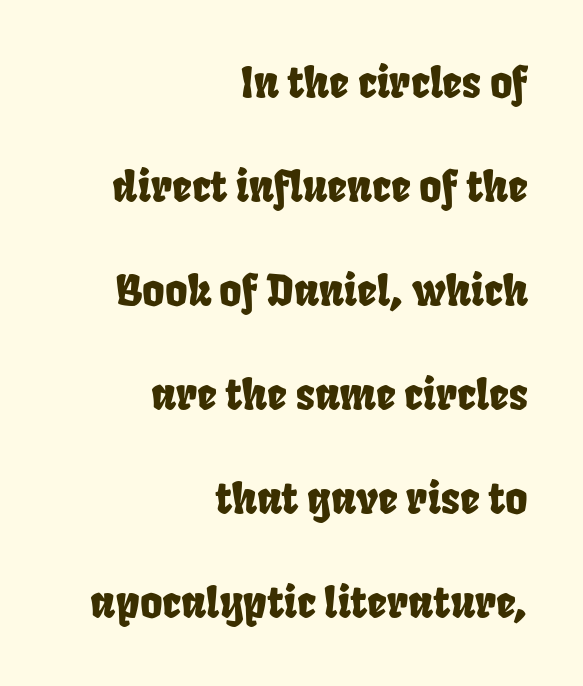
{"serif": "no", "width": "condensed", "stroke_contrast": "low", "x_height": "large", "monospaced": "no", "underline": "no", "align": "right", "line_spacing": "loose", "line_spacing_ratio": 2.42, "letter_spacing": "normal", "letter_spacing_em": 0.0, "glyph_px": 43}
